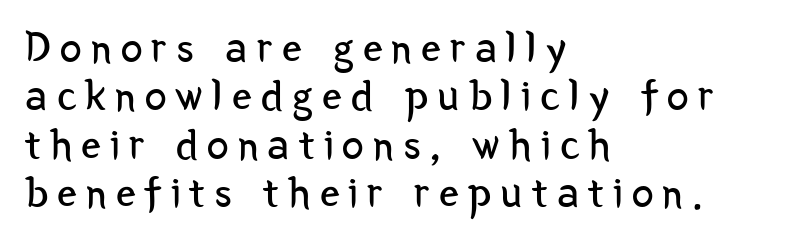
Q: Is the text bold? A: No.
Q: Is the text italic (slanted)? A: No, it is upright.
Q: Is the typeface a serif or a sans-serif typeface? A: Sans-serif.
Q: Is the text underlined? A: No.
Q: How is the paragraph aligned? A: Left-aligned.
Q: Is the spacing between letters normal or unusually wide? A: Unusually wide.
Q: Is the spacing between lines tight, normal or loose? A: Tight.
Q: Width (condensed, normal, or wide)? A: Condensed.
Q: Stroke contrast? A: Low.
Q: x-height? A: Medium.
Q: Monospaced? A: No.
